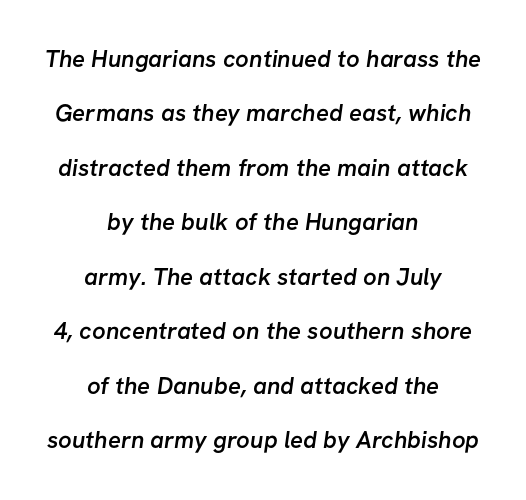
Inter-character spacing is left at the font's built-in metrics. You could fit nearly another row in the gap between these rows. Words float on clear page, feet unadorned. Stroke thickness is moderately raised; the sample reads as semibold. Horizontally, the lines are justified to the midpoint only.
